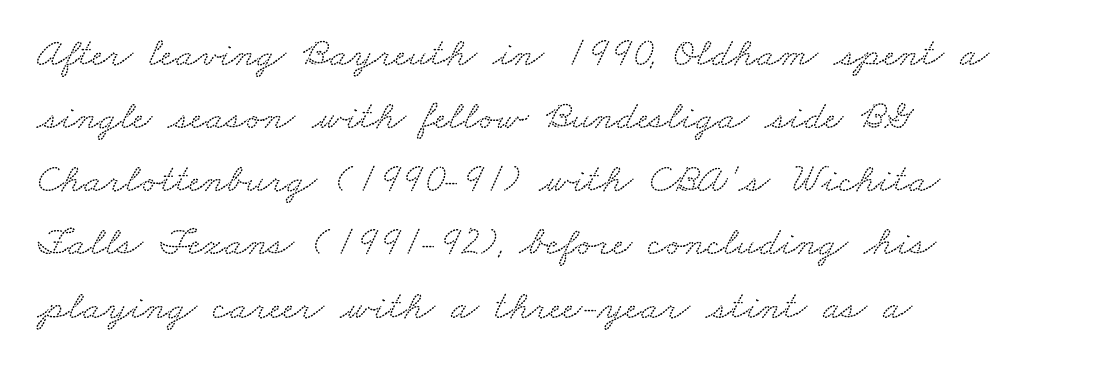
This is serif lettering, the kind often seen in printed books. Looks like regular typesetting: each glyph gets only the width it needs. These lines are set flush left with a ragged right edge. Rule under the text: the space is simply empty.
